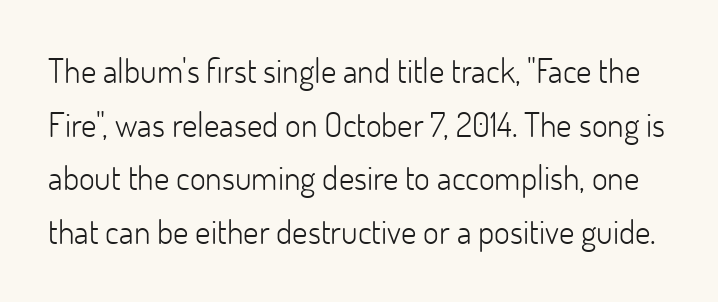
{"serif": "no", "italic": "no", "bold": "no", "weight": "light", "width": "normal", "stroke_contrast": "low", "x_height": "small", "monospaced": "no", "underline": "no", "line_spacing": "normal", "line_spacing_ratio": 1.58, "letter_spacing": "normal", "letter_spacing_em": 0.0, "glyph_px": 34}
